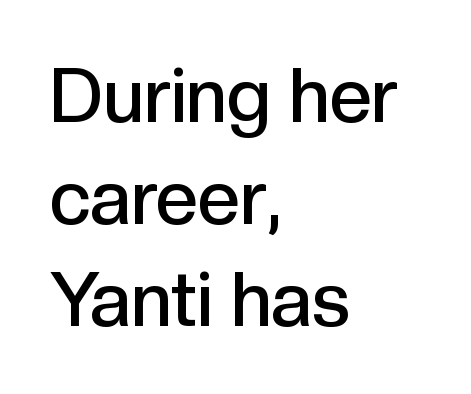
{"serif": "no", "italic": "no", "bold": "semi", "weight": "semibold", "width": "normal", "x_height": "medium", "monospaced": "no", "underline": "no", "align": "left", "line_spacing": "normal", "line_spacing_ratio": 1.36, "letter_spacing": "normal", "letter_spacing_em": 0.0, "glyph_px": 75}
